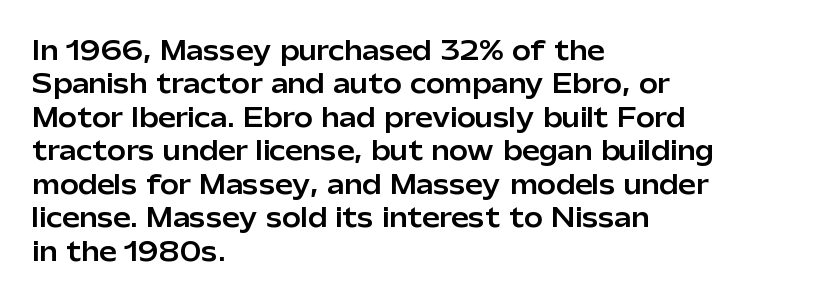
The image shows 25 px text type, upright; set left-aligned, normal line spacing (1.34x), normal letter spacing, not underlined.
